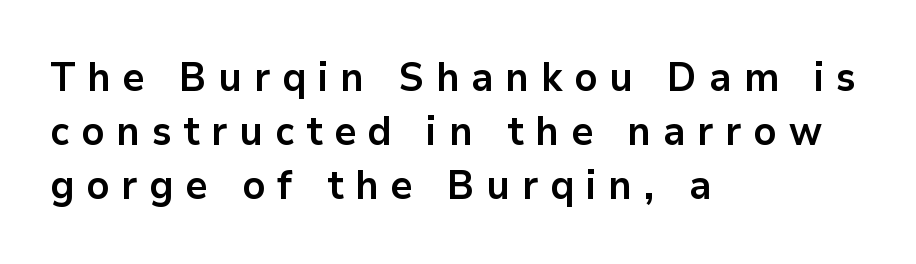
{"serif": "no", "italic": "no", "bold": "yes", "weight": "bold", "width": "normal", "stroke_contrast": "low", "x_height": "medium", "monospaced": "no", "underline": "no", "align": "left", "line_spacing": "normal", "line_spacing_ratio": 1.35, "letter_spacing": "wide", "letter_spacing_em": 0.3, "glyph_px": 40}
